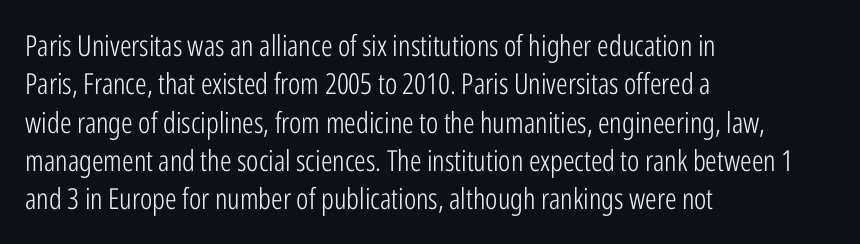
{"serif": "no", "italic": "no", "bold": "no", "weight": "light", "width": "condensed", "stroke_contrast": "low", "x_height": "medium", "monospaced": "no", "underline": "no", "align": "left", "line_spacing": "normal", "line_spacing_ratio": 1.32, "letter_spacing": "normal", "letter_spacing_em": 0.0, "glyph_px": 29}
